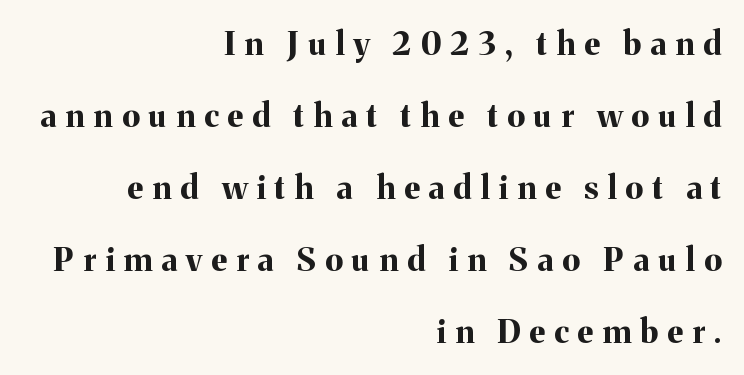
A flush-right, rag-left setting is used for this passage. The glyphs are unaccompanied by any horizontal stroke below them. Stroke thickness is high; the sample reads as a true bold. The passage shown is typed in a proportional face where columns would drift.
